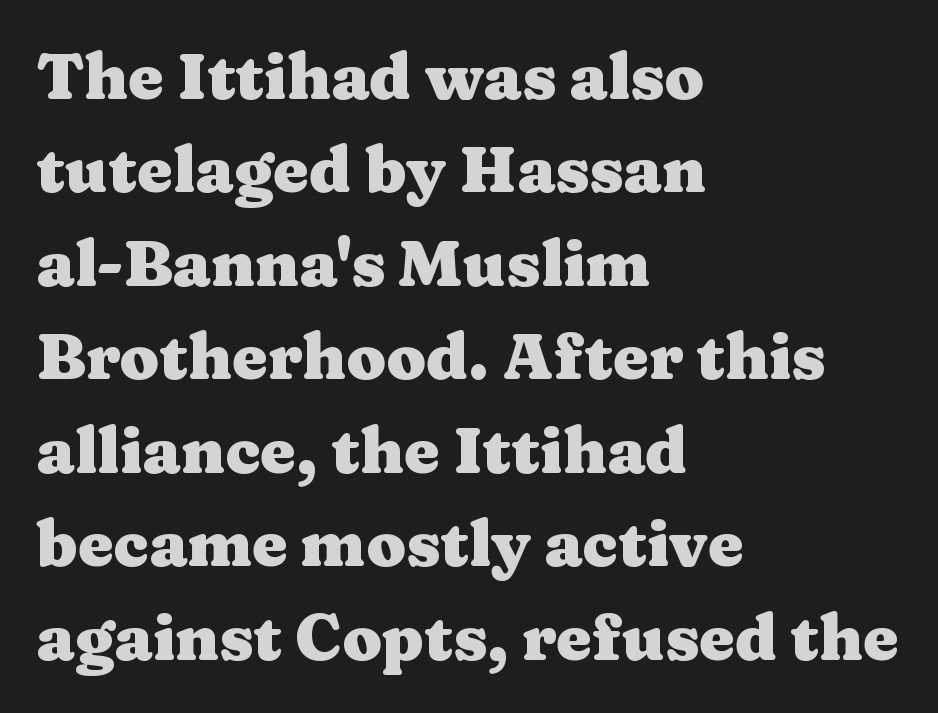
{"serif": "yes", "italic": "no", "bold": "yes", "weight": "heavy", "width": "wide", "stroke_contrast": "medium", "x_height": "medium", "monospaced": "no", "underline": "no", "align": "left", "line_spacing": "normal", "line_spacing_ratio": 1.46, "letter_spacing": "normal", "letter_spacing_em": 0.0, "glyph_px": 64}
